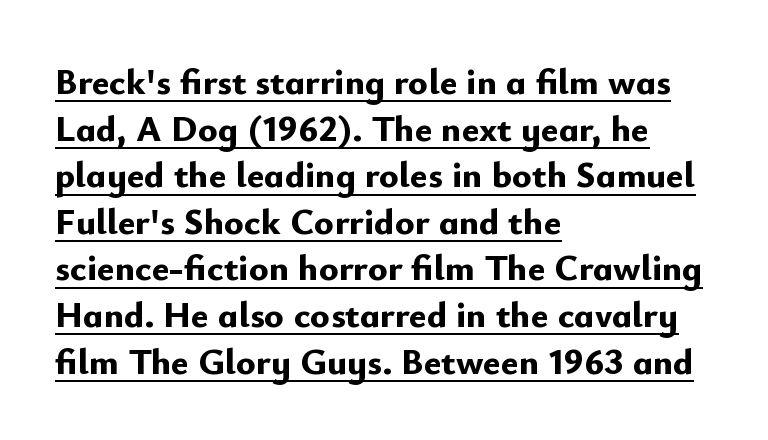
The face used here is proportionally spaced, like ordinary book or web type. It's the straight-up-and-down kind of type. Like a heading marked for emphasis, these lines bear an underscore. What weight is shown? A full bold with thick strokes. Grotesque or geometric, the face here clearly has no serifs. The face used here is rendered with its standard letterfit.
